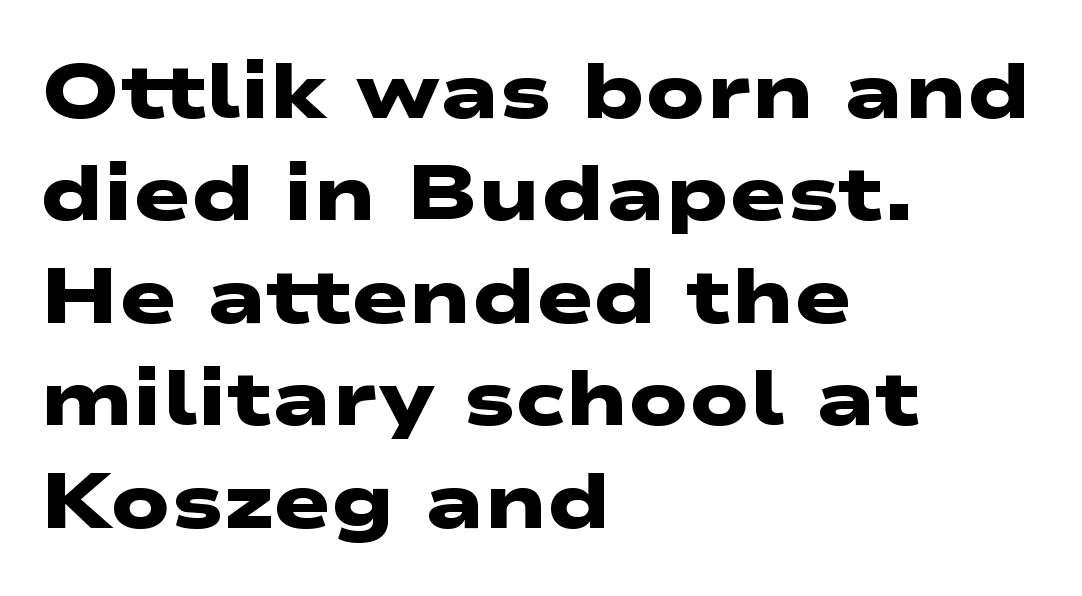
The image shows 77 px heavy, wide sans-serif type; set left-aligned, normal line spacing (1.33x), normal letter spacing, not underlined; low stroke contrast and a medium x-height.
